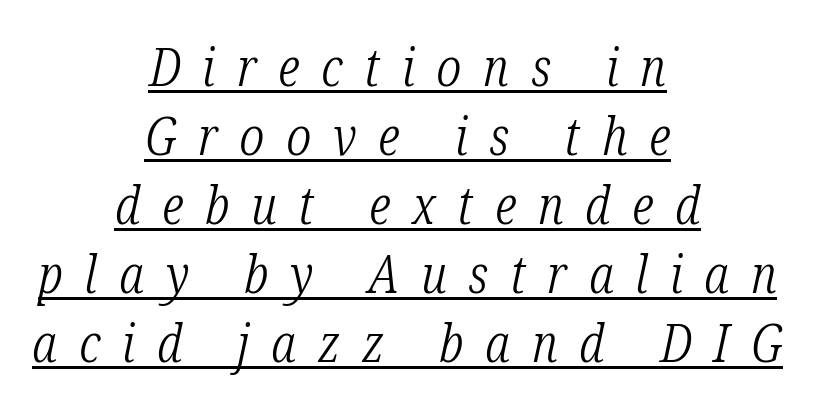
The image shows 53 px light, condensed serif type, italic (leaning right); set centered, normal line spacing (1.3x), unusually wide letter spacing (+0.41 em), underlined; low stroke contrast and a medium x-height.
